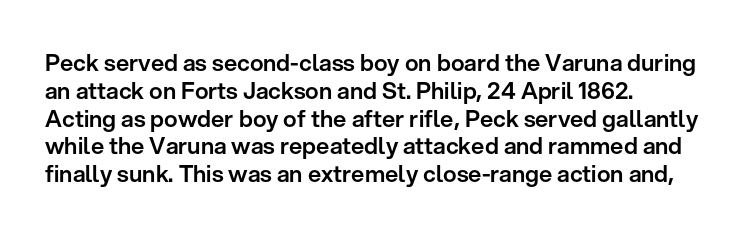
The image shows 23 px text type, upright; set left-aligned, line spacing 1.21x, normal letter spacing, not underlined.
